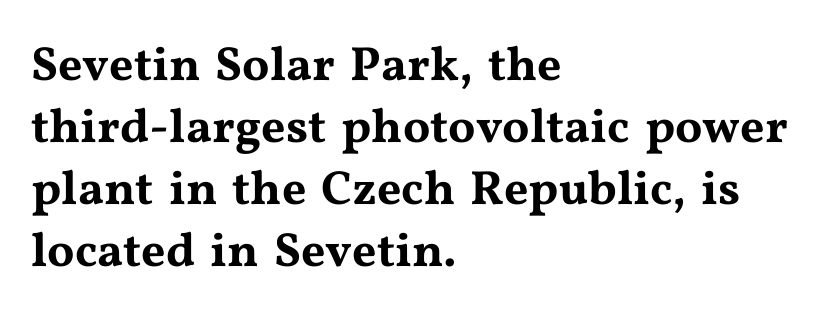
{"serif": "yes", "italic": "no", "width": "wide", "stroke_contrast": "medium", "x_height": "medium", "monospaced": "no", "underline": "no", "align": "left", "line_spacing": "normal", "line_spacing_ratio": 1.29, "letter_spacing": "normal", "letter_spacing_em": 0.0, "glyph_px": 48}
